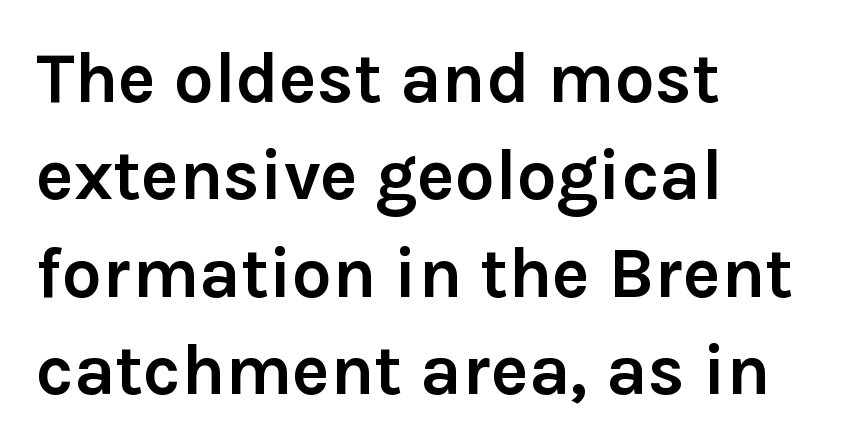
The image shows 71 px semibold sans-serif type, upright; set left-aligned, normal line spacing (1.37x), normal letter spacing, not underlined; low stroke contrast and a medium x-height.
